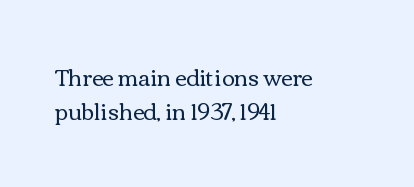
Q: Is the text bold? A: No.
Q: Is the text italic (slanted)? A: No, it is upright.
Q: Is the text underlined? A: No.
Q: How is the paragraph aligned? A: Left-aligned.
Q: Is the spacing between letters normal or unusually wide? A: Normal.
Q: Is the spacing between lines tight, normal or loose? A: Normal.
